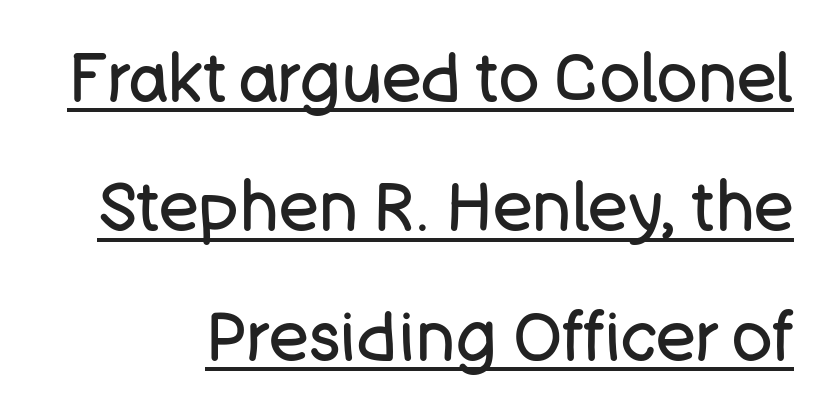
{"serif": "no", "italic": "no", "bold": "no", "weight": "regular", "width": "normal", "stroke_contrast": "low", "x_height": "large", "monospaced": "no", "underline": "yes", "line_spacing": "loose", "line_spacing_ratio": 1.93, "letter_spacing": "normal", "letter_spacing_em": 0.0, "glyph_px": 67}
